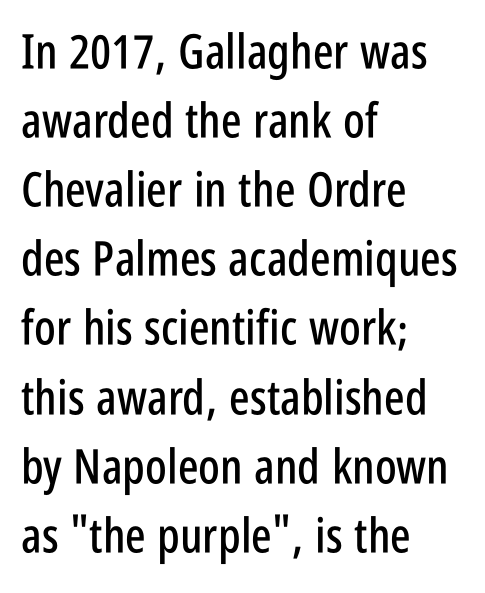
Vertically, the passage feels balanced, rows spaced as you'd expect. One-word summary of the alignment: left. Tracking value appears to be zero — textbook default spacing. Classification — sans serif.
